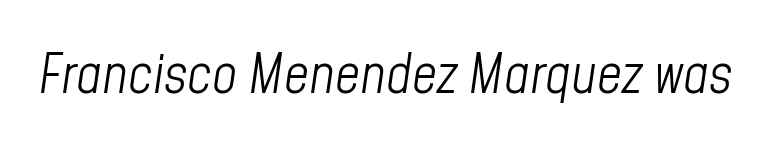
The image shows 55 px light, condensed type, italic (leaning right); set normal letter spacing, not underlined; low stroke contrast and a medium x-height.
